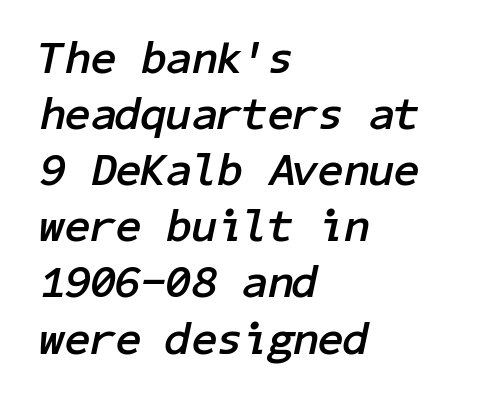
{"italic": "yes", "lean": "right", "slant_degrees": 11, "bold": "yes", "weight": "semibold", "width": "normal", "stroke_contrast": "low", "x_height": "medium", "underline": "no", "align": "left", "line_spacing_ratio": 1.22, "letter_spacing": "normal", "letter_spacing_em": 0.0, "glyph_px": 46}
